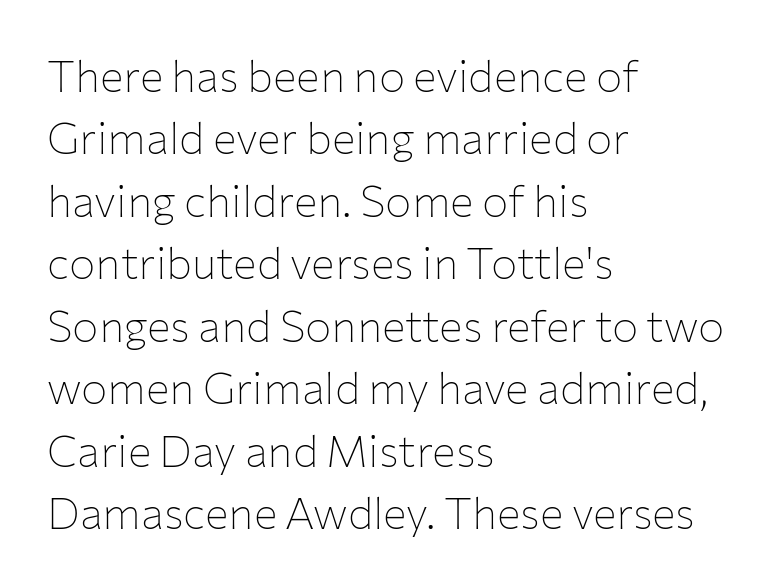
Q: Is the text bold? A: No.
Q: Is the text italic (slanted)? A: No, it is upright.
Q: Is the typeface a serif or a sans-serif typeface? A: Sans-serif.
Q: Is the text underlined? A: No.
Q: How is the paragraph aligned? A: Left-aligned.
Q: Is the spacing between letters normal or unusually wide? A: Normal.
Q: Is the spacing between lines tight, normal or loose? A: Normal.
Q: Width (condensed, normal, or wide)? A: Normal.
Q: Stroke contrast? A: Low.
Q: x-height? A: Medium.
Q: Monospaced? A: No.
